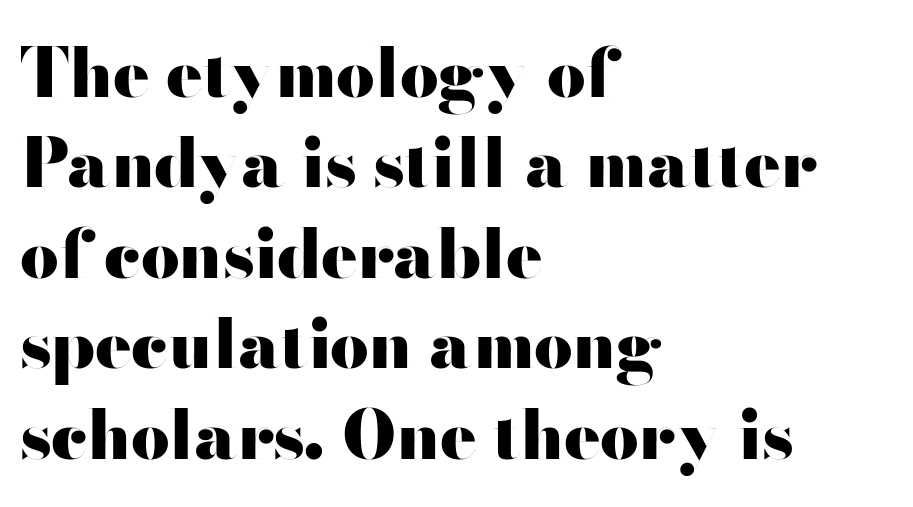
No word sits above an underline. Every letter is thick-stroked: bold, no question. The letters sit at their default tracking, neither squeezed nor spread. Horizontal alignment here is leftward, the default for most running prose. These lines were composed using upright roman letters.
